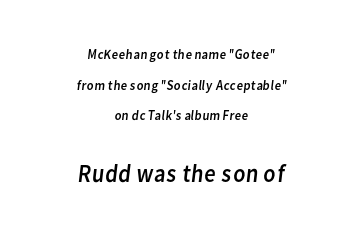
Each stroke keeps to a modest, everyday thickness or less. The setting favours the middle, as headings and verse often do. Size contrast runs from small at the top to large at the bottom. Only glyphs here, with clear space below each row. How are the letters spaced? Ordinarily, with no added tracking.
